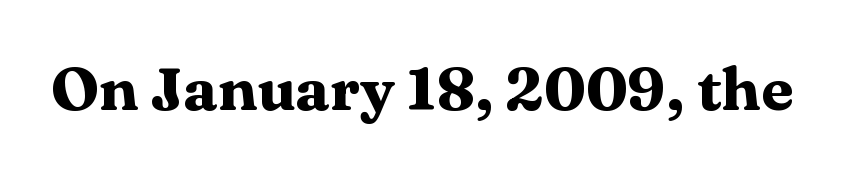
{"serif": "yes", "italic": "no", "bold": "yes", "weight": "heavy", "width": "wide", "stroke_contrast": "medium", "x_height": "medium", "monospaced": "no", "underline": "no", "letter_spacing": "normal", "letter_spacing_em": 0.0, "glyph_px": 60}
